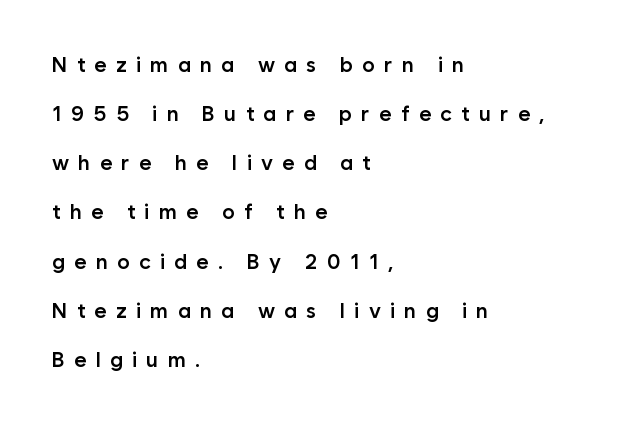
{"italic": "no", "bold": "semi", "underline": "no", "align": "left", "line_spacing": "loose", "line_spacing_ratio": 2.34, "letter_spacing": "wide", "letter_spacing_em": 0.44, "glyph_px": 21}
